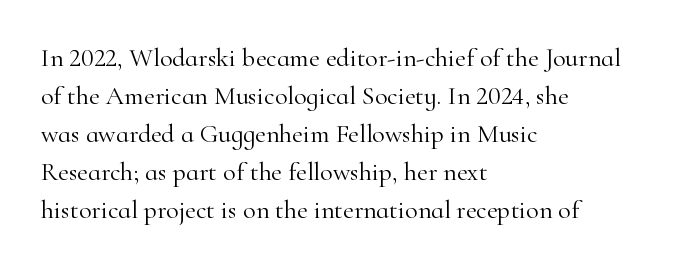
The image shows 26 px text type, upright; set left-aligned, normal line spacing (1.46x), normal letter spacing, not underlined.
